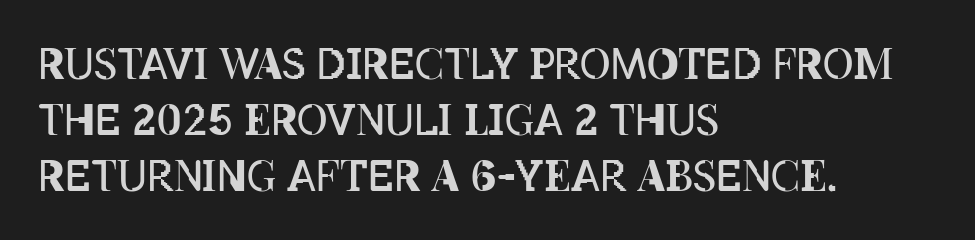
Horizontal bands of white between lines are of average thickness. You could call the tracking neutral — neither tight nor loose. A clean baseline with only descenders dipping below it. Weight: regular or lighter. Every stem runs plumb, perpendicular to the baseline.
